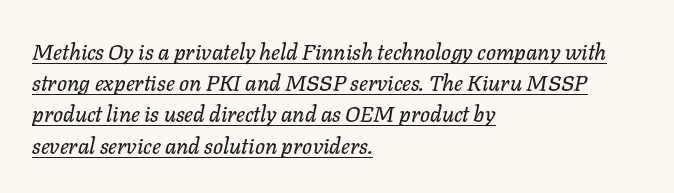
{"italic": "yes", "lean": "right", "slant_degrees": 11, "underline": "yes", "align": "left", "line_spacing": "normal", "line_spacing_ratio": 1.42, "letter_spacing": "normal", "letter_spacing_em": 0.0, "glyph_px": 22}
